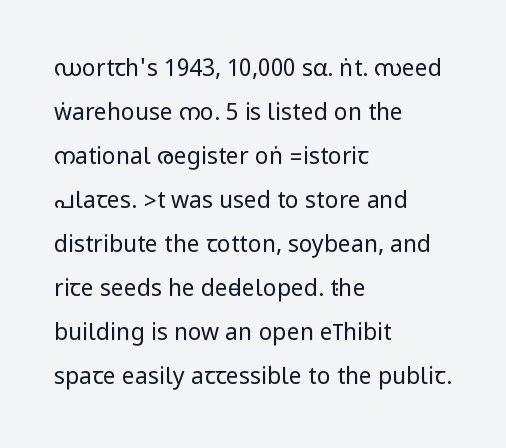
The image shows 23 px text type, upright; set left-aligned, loose line spacing (1.91x), normal letter spacing, not underlined.
